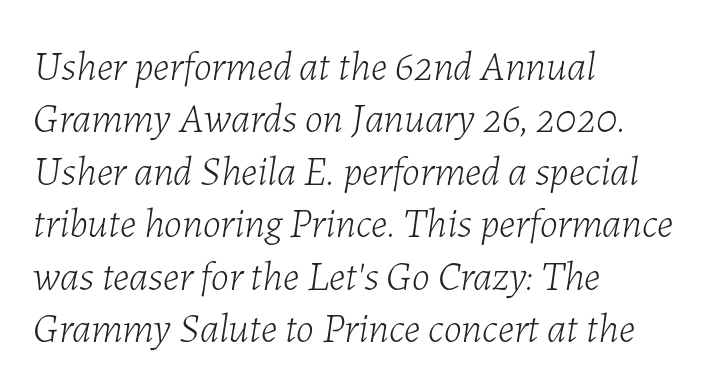
Q: Is the text bold? A: No.
Q: Is the text italic (slanted)? A: Yes, it leans right by about 7 degrees.
Q: Is the text underlined? A: No.
Q: How is the paragraph aligned? A: Left-aligned.
Q: Is the spacing between letters normal or unusually wide? A: Normal.
Q: Is the spacing between lines tight, normal or loose? A: Normal.
Q: Width (condensed, normal, or wide)? A: Normal.
Q: Stroke contrast? A: Low.
Q: x-height? A: Medium.
Q: Monospaced? A: No.
